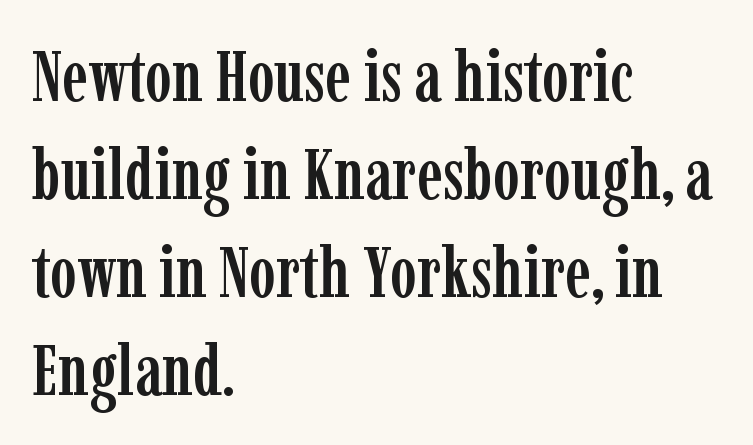
{"serif": "yes", "italic": "no", "width": "condensed", "stroke_contrast": "low", "x_height": "medium", "monospaced": "no", "underline": "no", "align": "left", "line_spacing": "normal", "line_spacing_ratio": 1.36, "letter_spacing": "normal", "letter_spacing_em": 0.0, "glyph_px": 72}
